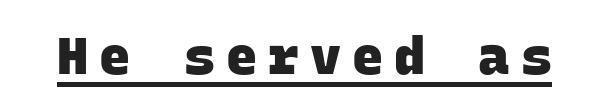
The image shows 52 px heavy sans-serif type, monospaced; set unusually wide letter spacing (+0.21 em), underlined; low stroke contrast and a large x-height.
